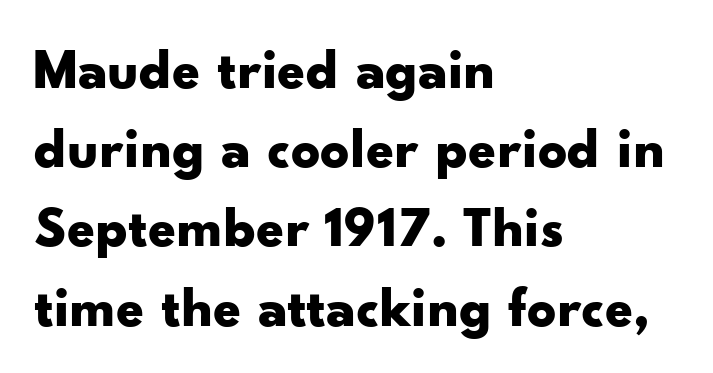
Heavy, bold letterforms. If you drew a line through each stem, it would be perfectly vertical. The lines sit at an ordinary, default distance from one another. Standard letterfit; no display-style spreading of the glyphs. Do the characters align in a grid? No, the font is proportional.
